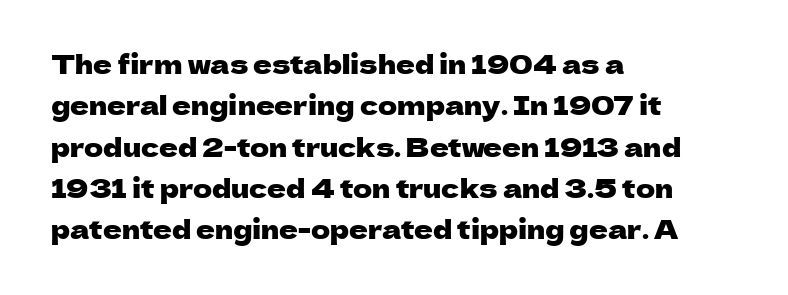
The image shows 26 px text type, upright; set left-aligned, normal line spacing (1.59x), normal letter spacing, not underlined.
